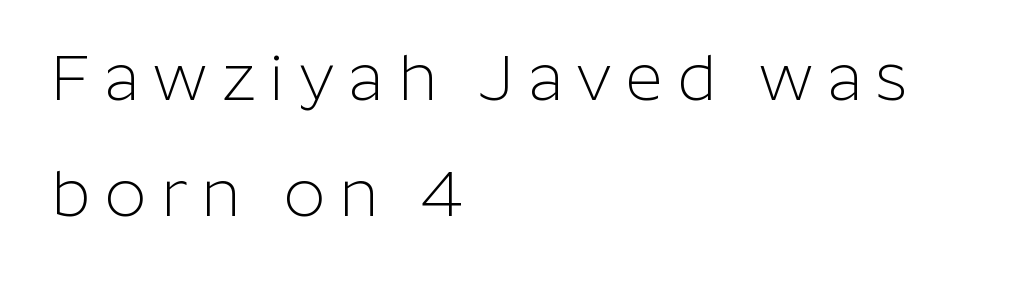
Q: Is the text bold? A: No.
Q: Is the text italic (slanted)? A: No, it is upright.
Q: Is the typeface a serif or a sans-serif typeface? A: Sans-serif.
Q: Is the text underlined? A: No.
Q: How is the paragraph aligned? A: Left-aligned.
Q: Is the spacing between letters normal or unusually wide? A: Unusually wide.
Q: Width (condensed, normal, or wide)? A: Normal.
Q: Stroke contrast? A: Low.
Q: x-height? A: Medium.
Q: Monospaced? A: No.
